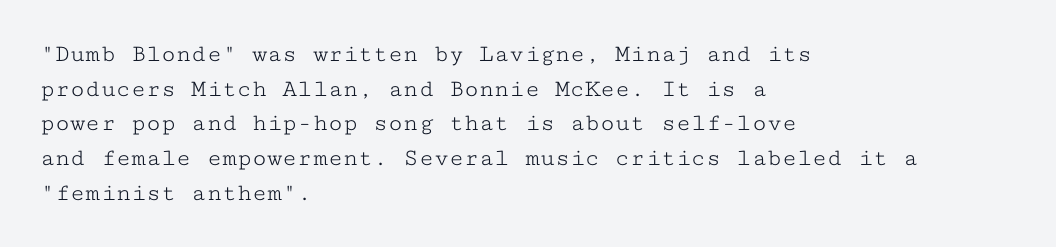
{"italic": "no", "bold": "no", "underline": "no", "align": "left", "line_spacing": "normal", "line_spacing_ratio": 1.39, "letter_spacing": "normal", "letter_spacing_em": 0.0, "glyph_px": 25}
